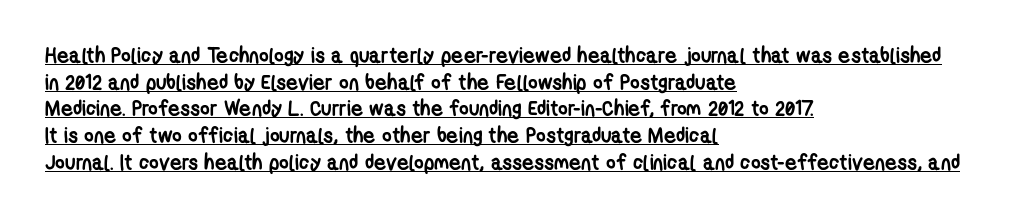
{"bold": "yes", "underline": "yes", "align": "left", "line_spacing": "normal", "line_spacing_ratio": 1.27, "letter_spacing": "normal", "letter_spacing_em": 0.0, "glyph_px": 21}
